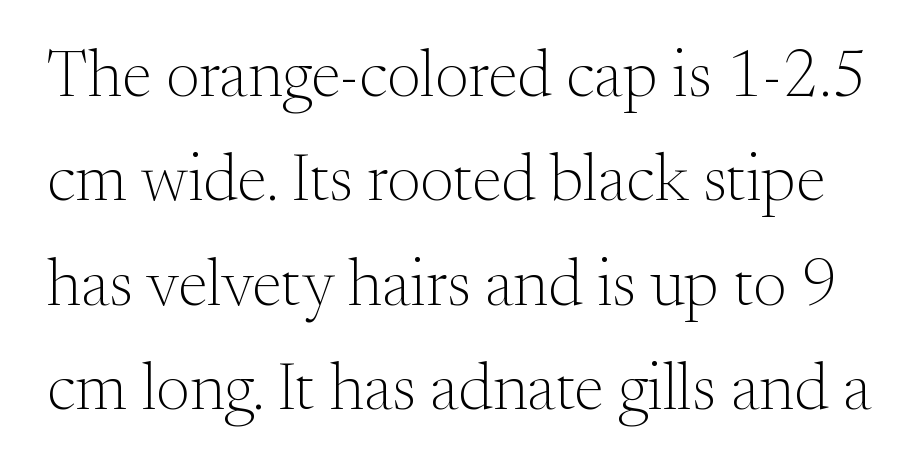
{"serif": "yes", "italic": "no", "bold": "no", "weight": "light", "width": "normal", "stroke_contrast": "medium", "x_height": "small", "monospaced": "no", "underline": "no", "line_spacing": "normal", "line_spacing_ratio": 1.58, "letter_spacing": "normal", "letter_spacing_em": 0.0, "glyph_px": 66}
